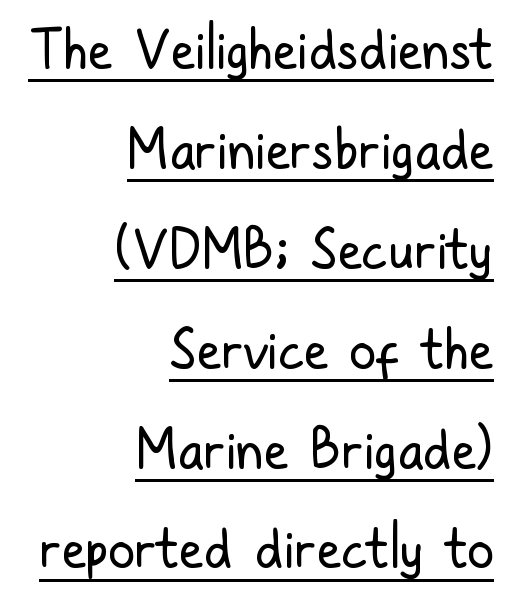
Q: Is the text bold? A: No.
Q: Is the text italic (slanted)? A: No, it is upright.
Q: Is the typeface a serif or a sans-serif typeface? A: Sans-serif.
Q: Is the text underlined? A: Yes.
Q: How is the paragraph aligned? A: Right-aligned.
Q: Is the spacing between letters normal or unusually wide? A: Normal.
Q: Width (condensed, normal, or wide)? A: Condensed.
Q: Stroke contrast? A: Low.
Q: x-height? A: Medium.
Q: Monospaced? A: No.
